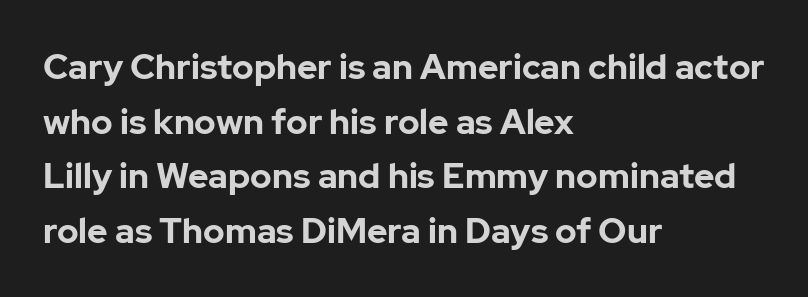
The image shows 35 px bold sans-serif type, upright; set left-aligned, normal line spacing (1.56x), normal letter spacing, not underlined; low stroke contrast and a medium x-height.
